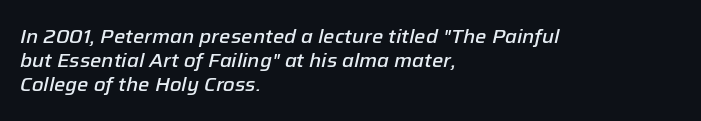
Q: Is the text bold? A: Semi-bold.
Q: Is the text italic (slanted)? A: Yes, it leans right by about 12 degrees.
Q: Is the text underlined? A: No.
Q: How is the paragraph aligned? A: Left-aligned.
Q: Is the spacing between letters normal or unusually wide? A: Normal.
